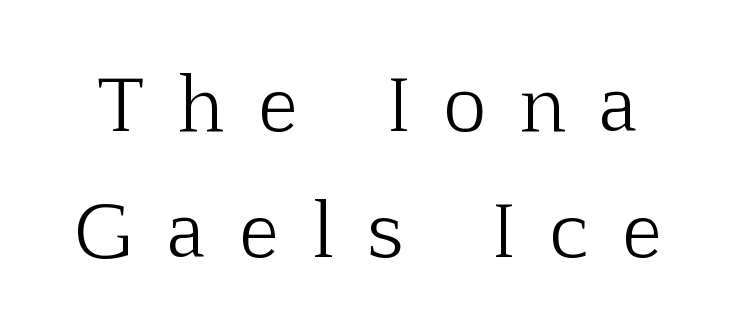
{"serif": "yes", "italic": "no", "bold": "no", "weight": "light", "width": "normal", "stroke_contrast": "low", "x_height": "medium", "monospaced": "no", "underline": "no", "line_spacing_ratio": 1.73, "letter_spacing": "wide", "letter_spacing_em": 0.48, "glyph_px": 73}
